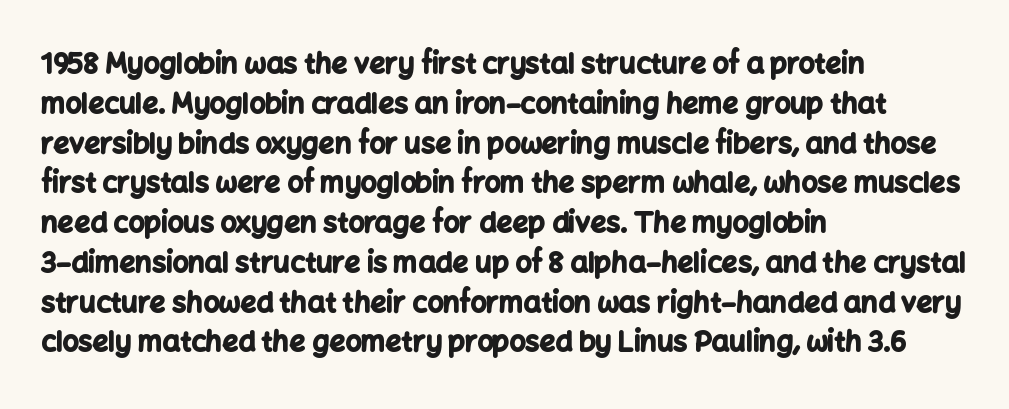
{"serif": "no", "italic": "no", "bold": "yes", "weight": "bold", "width": "normal", "stroke_contrast": "low", "x_height": "medium", "monospaced": "no", "underline": "no", "align": "left", "line_spacing": "normal", "line_spacing_ratio": 1.42, "letter_spacing": "normal", "letter_spacing_em": 0.0, "glyph_px": 28}
